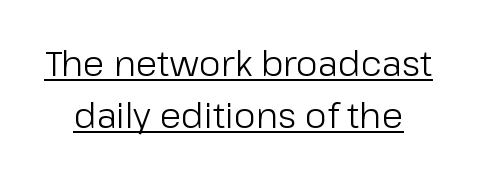
Q: Is the text bold? A: No.
Q: Is the text italic (slanted)? A: No, it is upright.
Q: Is the typeface a serif or a sans-serif typeface? A: Sans-serif.
Q: Is the text underlined? A: Yes.
Q: Is the spacing between letters normal or unusually wide? A: Normal.
Q: Is the spacing between lines tight, normal or loose? A: Normal.
Q: Width (condensed, normal, or wide)? A: Normal.
Q: Stroke contrast? A: Low.
Q: x-height? A: Medium.
Q: Monospaced? A: No.
